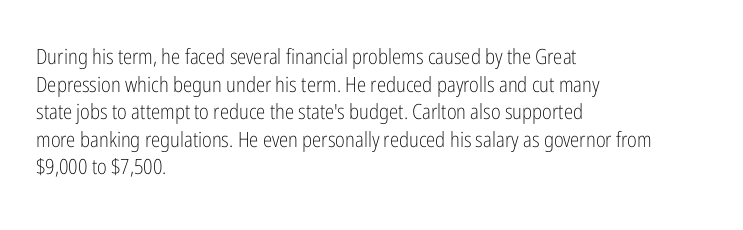
The image shows 21 px text type, upright; set left-aligned, normal line spacing (1.31x), normal letter spacing, not underlined.
